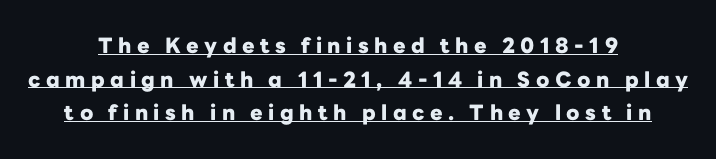
The sample's only ornament is a line tracing under the words. There is plenty of visible air inserted between adjacent glyphs. The rows are spaced the way most documents space them. Horizontally, the lines are justified to the midpoint only. Rendered with straight, roman letterforms. Look at the stroke-to-counter ratio: heavy, a bold.
